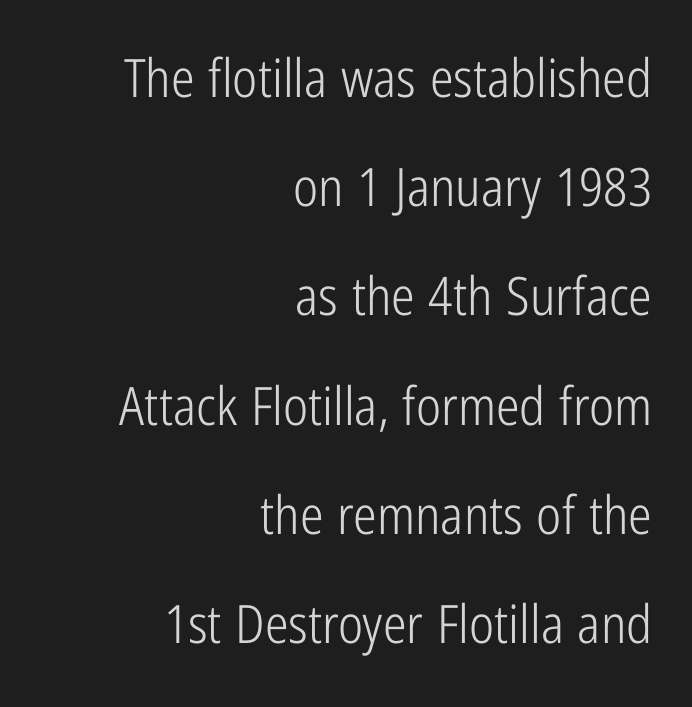
Q: Is the text bold? A: No.
Q: Is the text italic (slanted)? A: No, it is upright.
Q: Is the typeface a serif or a sans-serif typeface? A: Sans-serif.
Q: Is the text underlined? A: No.
Q: How is the paragraph aligned? A: Right-aligned.
Q: Is the spacing between letters normal or unusually wide? A: Normal.
Q: Is the spacing between lines tight, normal or loose? A: Loose.
Q: Width (condensed, normal, or wide)? A: Condensed.
Q: Stroke contrast? A: Low.
Q: x-height? A: Medium.
Q: Monospaced? A: No.
